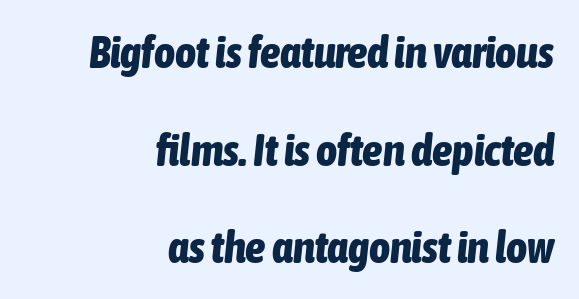
Quick note: italic. Students, this is bold: see how much ink each stroke carries. Honestly, the rows look like they've been pulled way apart. Has an underline been added? It has not. Casual observation: everything's shoved over to the right.
